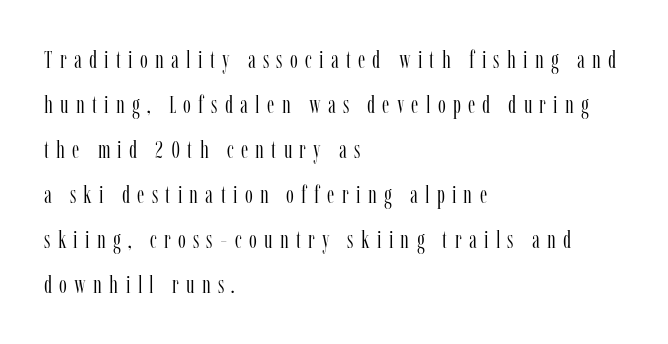
{"italic": "no", "bold": "no", "underline": "no", "align": "left", "line_spacing_ratio": 1.8, "letter_spacing": "wide", "letter_spacing_em": 0.29, "glyph_px": 25}
